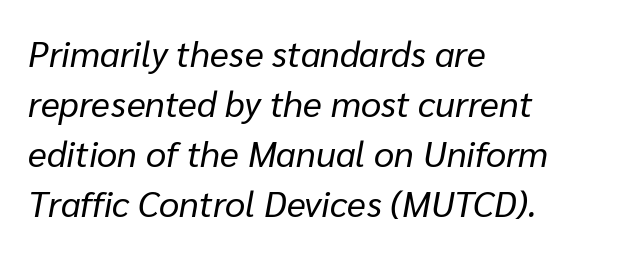
{"italic": "yes", "lean": "right", "slant_degrees": 10, "bold": "no", "weight": "regular", "width": "normal", "stroke_contrast": "low", "x_height": "medium", "monospaced": "no", "underline": "no", "align": "left", "line_spacing": "normal", "line_spacing_ratio": 1.39, "letter_spacing": "normal", "letter_spacing_em": 0.0, "glyph_px": 36}
